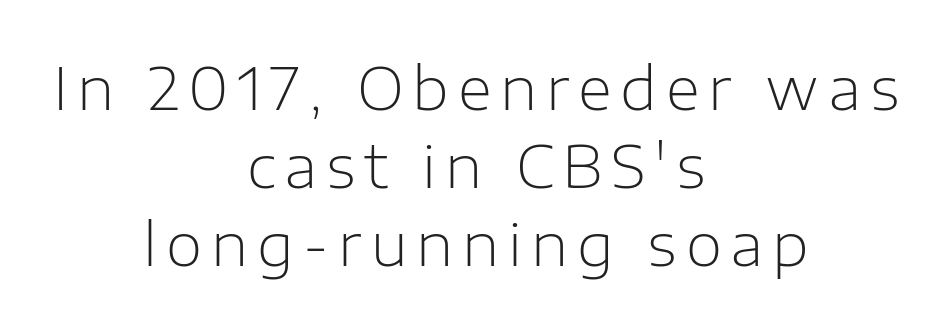
Every stem runs plumb, perpendicular to the baseline. Are there feet on the stems? There aren't — it's a sans. This rendering features lettering with no underline. Proportional: the letters do not fall into vertical columns. Line starts and ends both wander, symmetrically.
